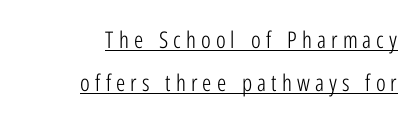
The letterforms stand isolated, each surrounded by extra space. These glyphs show unthickened strokes, regular width or finer. The font's upright variant was chosen for this text. The ragged edge is on the left, which tells us the setting is flush right. Decoration check: the copy is underlined.
